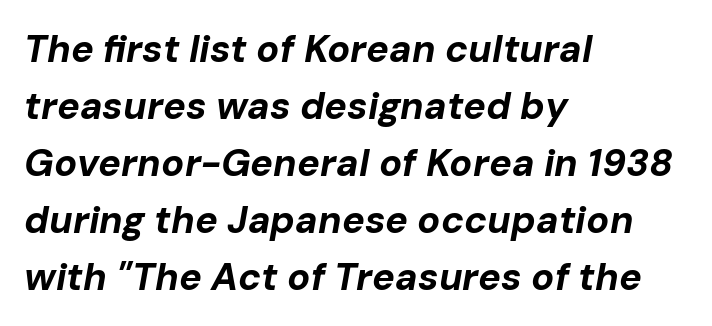
Descender tails drop into unmarked territory. The compositor pushed each line to the left boundary. Observe the lean: these are italic letterforms. Nothing unusual about the tracking: characters are spaced as the font intends. Strokes here are thick enough to call this a true bold. The rendering uses natural spacing where letterforms have individual widths.
